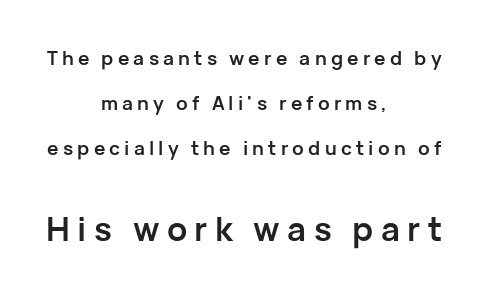
Q: Is the text bold? A: Yes.
Q: Is the text italic (slanted)? A: No, it is upright.
Q: Is the typeface a serif or a sans-serif typeface? A: Sans-serif.
Q: Is the text underlined? A: No.
Q: How is the paragraph aligned? A: Centered.
Q: Is the spacing between letters normal or unusually wide? A: Unusually wide.
Q: Is the spacing between lines tight, normal or loose? A: Loose.
Q: Which block of text is set in a larger size, the first (top) or the second (bottom)? A: The second (bottom) one.
Q: Width (condensed, normal, or wide)? A: Normal.
Q: Stroke contrast? A: Low.
Q: x-height? A: Medium.
Q: Monospaced? A: No.
